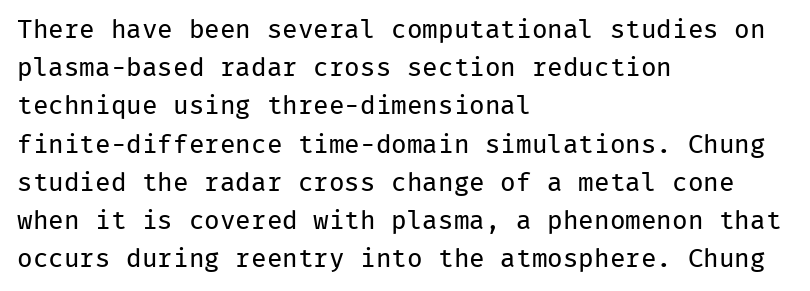
Q: Is the text bold? A: No.
Q: Is the text italic (slanted)? A: No, it is upright.
Q: Is the text underlined? A: No.
Q: How is the paragraph aligned? A: Left-aligned.
Q: Is the spacing between letters normal or unusually wide? A: Normal.
Q: Is the spacing between lines tight, normal or loose? A: Normal.
